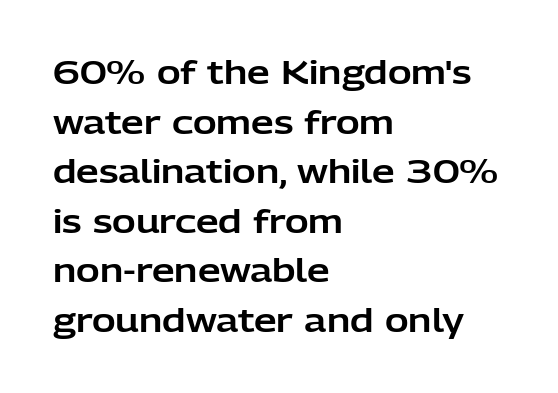
{"serif": "no", "italic": "no", "width": "normal", "stroke_contrast": "low", "x_height": "medium", "monospaced": "no", "underline": "no", "align": "left", "line_spacing": "normal", "line_spacing_ratio": 1.55, "letter_spacing": "normal", "letter_spacing_em": 0.0, "glyph_px": 32}
